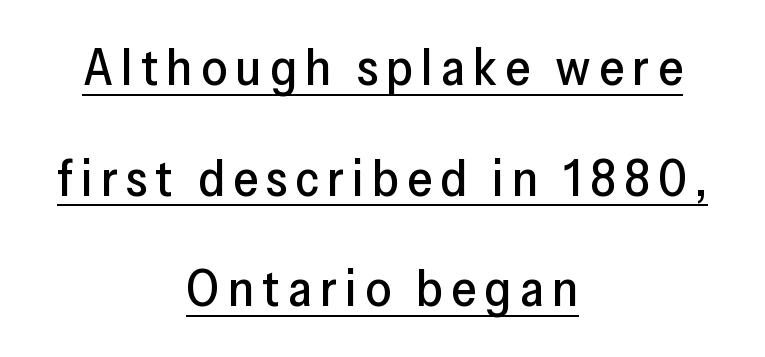
The image shows 51 px sans-serif type, upright; set centered, loose line spacing (2.17x), underlined; low stroke contrast and a medium x-height.
